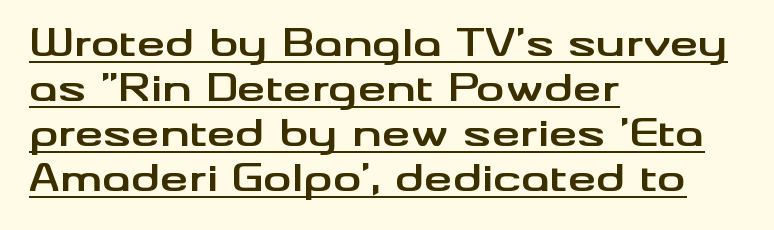
{"serif": "no", "italic": "no", "bold": "yes", "weight": "bold", "width": "wide", "stroke_contrast": "medium", "x_height": "small", "monospaced": "no", "underline": "yes", "align": "left", "line_spacing": "normal", "line_spacing_ratio": 1.25, "letter_spacing": "normal", "letter_spacing_em": 0.0, "glyph_px": 36}
